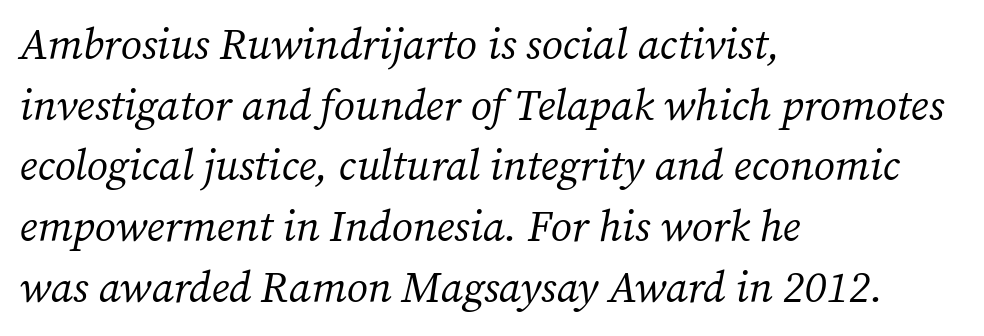
Q: Is the text bold? A: No.
Q: Is the text italic (slanted)? A: Yes, it leans right by about 12 degrees.
Q: Is the typeface a serif or a sans-serif typeface? A: Serif.
Q: Is the text underlined? A: No.
Q: How is the paragraph aligned? A: Left-aligned.
Q: Is the spacing between letters normal or unusually wide? A: Normal.
Q: Is the spacing between lines tight, normal or loose? A: Normal.
Q: Width (condensed, normal, or wide)? A: Normal.
Q: Stroke contrast? A: Medium.
Q: x-height? A: Medium.
Q: Monospaced? A: No.
